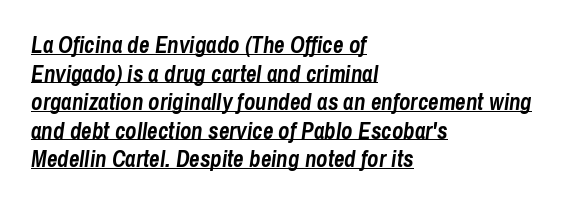
{"italic": "yes", "lean": "right", "slant_degrees": 8, "bold": "yes", "underline": "yes", "align": "left", "line_spacing_ratio": 1.24, "letter_spacing": "normal", "letter_spacing_em": 0.0, "glyph_px": 23}
